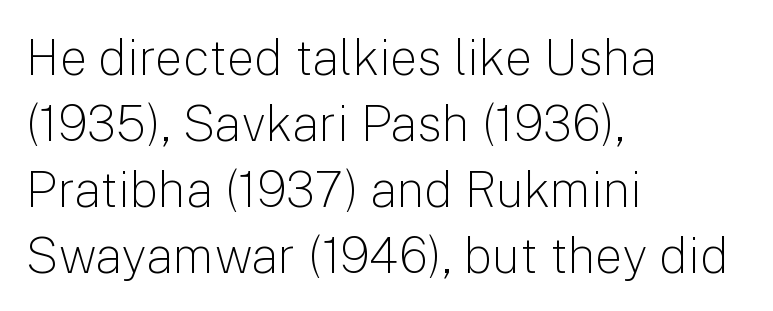
The image shows 49 px light sans-serif type, upright; set left-aligned, normal line spacing (1.35x), normal letter spacing, not underlined; low stroke contrast and a medium x-height.
